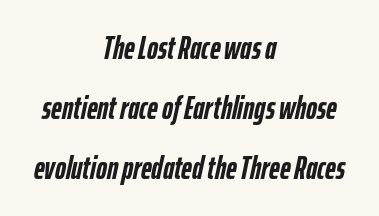
{"italic": "yes", "lean": "right", "slant_degrees": 12, "bold": "yes", "weight": "semibold", "width": "condensed", "stroke_contrast": "low", "x_height": "medium", "monospaced": "no", "underline": "no", "align": "center", "line_spacing_ratio": 1.82, "letter_spacing": "normal", "letter_spacing_em": 0.0, "glyph_px": 33}
